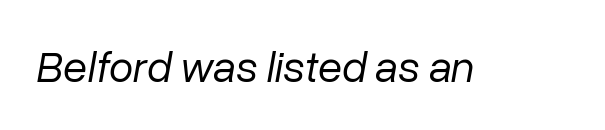
The passage shown is not underscored anywhere. Nothing unusual about the tracking: characters are spaced as the font intends. Does the lettering tilt? It does — this is italic. The letters advance in unequal steps, a hallmark of proportional type. Unbolded letterforms with no extra heft.
